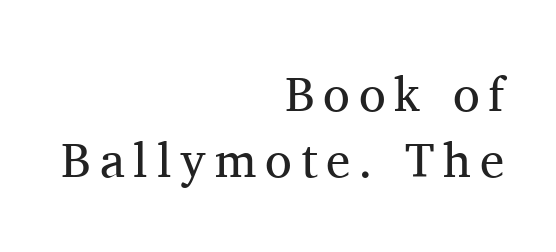
Do the characters align in a grid? No, the font is proportional. No italicization has been applied; the sample stays upright. The designer left line spacing at the default. This sample is right-justified, so line beginnings fall wherever the words allow.
